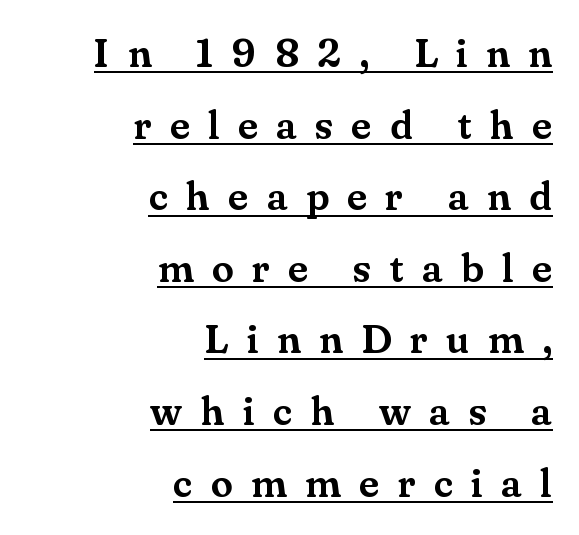
The image shows 40 px serif type, upright; set right-aligned, line spacing 1.79x, unusually wide letter spacing (+0.46 em), underlined; medium stroke contrast and a small x-height.
